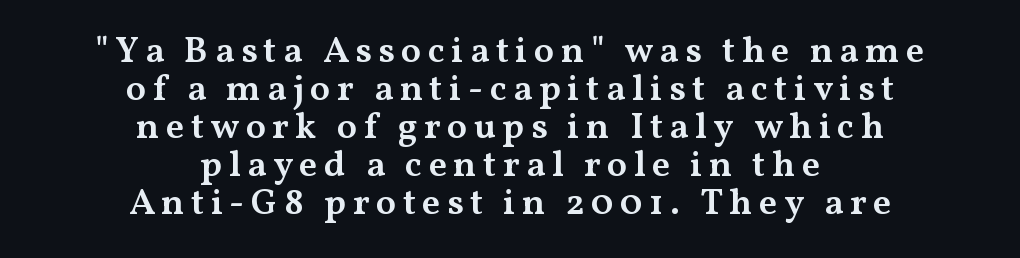
{"serif": "yes", "italic": "no", "bold": "semi", "weight": "semibold", "width": "wide", "stroke_contrast": "medium", "x_height": "medium", "monospaced": "no", "underline": "no", "align": "center", "line_spacing": "tight", "line_spacing_ratio": 1.03, "glyph_px": 37}
